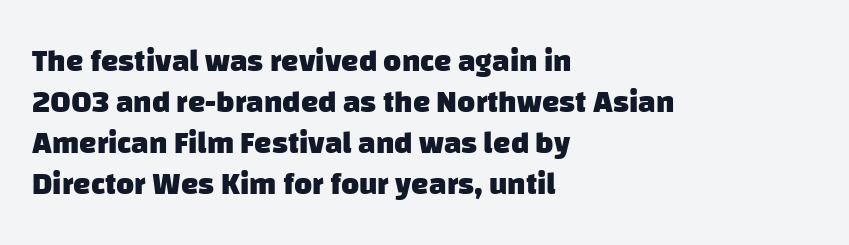
Here the glyphs are tracked normally, forming tight word shapes. Has an underline been added? It has not. Each letter keeps its own natural width here, so spacing adapts to shape. Strong, thick strokes mark this as bold type.
